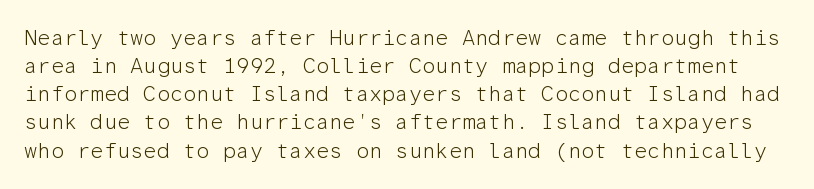
Q: Is the text bold? A: No.
Q: Is the text italic (slanted)? A: No, it is upright.
Q: Is the text underlined? A: No.
Q: Is the spacing between letters normal or unusually wide? A: Normal.
Q: Is the spacing between lines tight, normal or loose? A: Normal.
